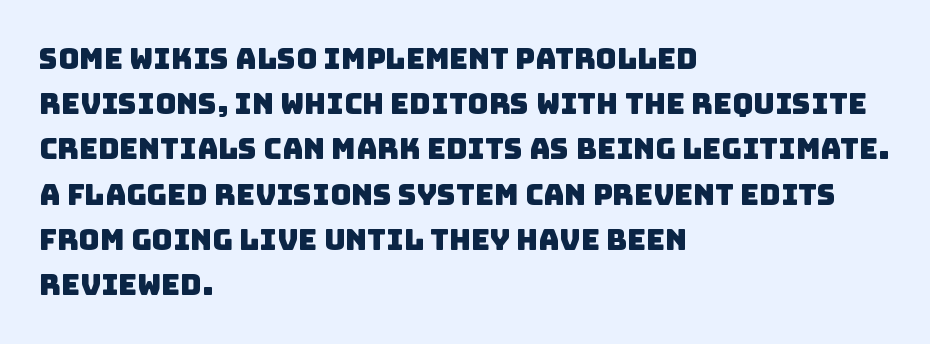
{"serif": "no", "width": "normal", "stroke_contrast": "low", "x_height": "large", "monospaced": "no", "underline": "no", "align": "left", "line_spacing": "normal", "line_spacing_ratio": 1.56, "letter_spacing": "normal", "letter_spacing_em": 0.0, "glyph_px": 29}
